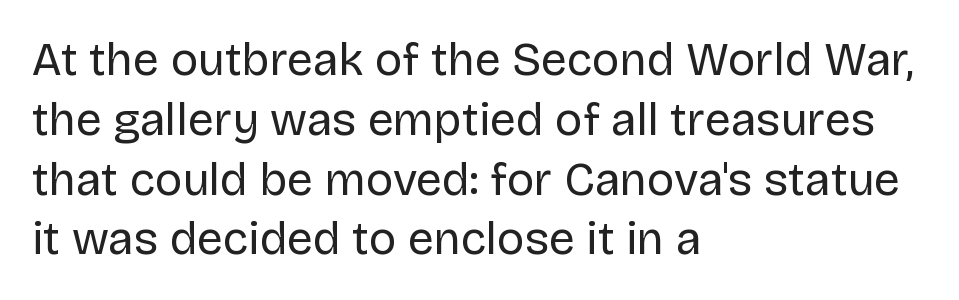
Descenders are the only things crossing below the line. A roman cut, with each character standing at attention. Vertical stems look standard width or narrower in stroke. The rendering uses a moderate line-height, typical for paragraphs. If you drew a ruler down the left edge, every line would touch it.
